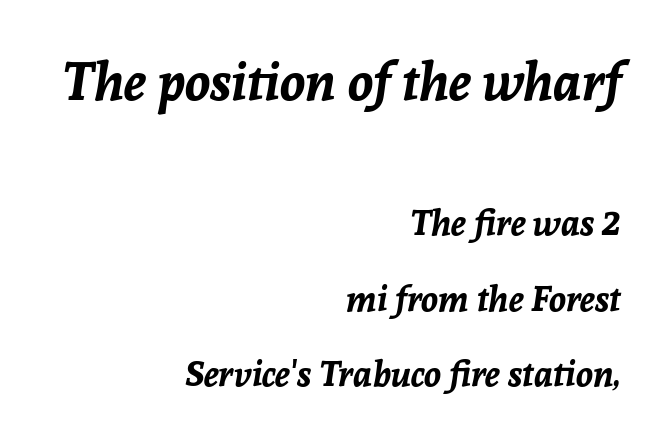
Q: Is the text bold? A: Yes.
Q: Is the text italic (slanted)? A: Yes, it leans right by about 8 degrees.
Q: Is the text underlined? A: No.
Q: How is the paragraph aligned? A: Right-aligned.
Q: Is the spacing between letters normal or unusually wide? A: Normal.
Q: Is the spacing between lines tight, normal or loose? A: Loose.
Q: Which block of text is set in a larger size, the first (top) or the second (bottom)? A: The first (top) one.
Q: Width (condensed, normal, or wide)? A: Normal.
Q: Stroke contrast? A: Low.
Q: x-height? A: Medium.
Q: Monospaced? A: No.
